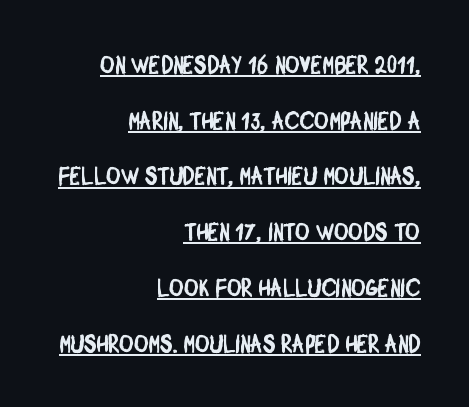
Q: Is the text underlined? A: Yes.
Q: How is the paragraph aligned? A: Right-aligned.
Q: Is the spacing between letters normal or unusually wide? A: Normal.
Q: Is the spacing between lines tight, normal or loose? A: Loose.
